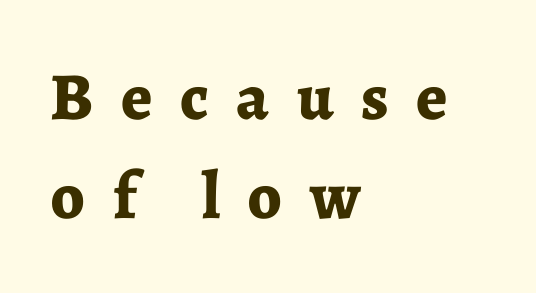
{"serif": "yes", "italic": "no", "bold": "yes", "weight": "bold", "width": "normal", "stroke_contrast": "low", "x_height": "medium", "monospaced": "no", "underline": "no", "align": "left", "line_spacing": "normal", "line_spacing_ratio": 1.48, "letter_spacing": "wide", "letter_spacing_em": 0.41, "glyph_px": 67}
